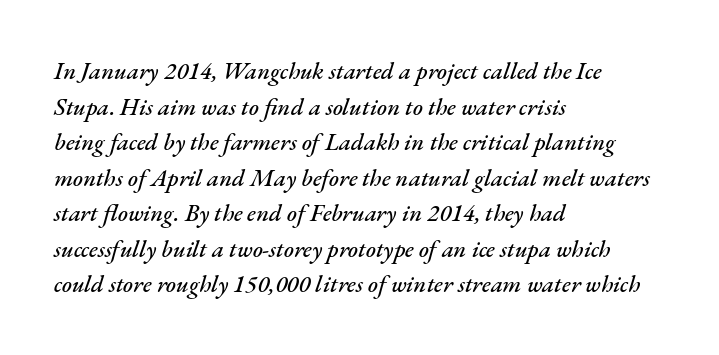
{"italic": "yes", "lean": "right", "slant_degrees": 17, "underline": "no", "align": "left", "line_spacing": "normal", "line_spacing_ratio": 1.48, "letter_spacing": "normal", "letter_spacing_em": 0.0, "glyph_px": 24}
